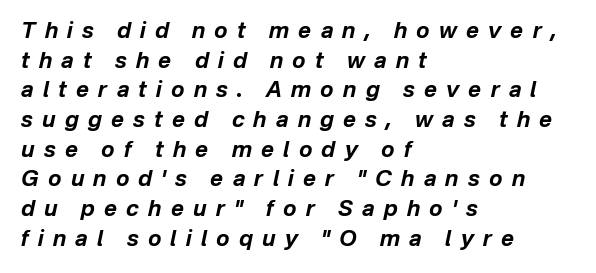
The image shows 22 px bold type, italic (leaning right); set left-aligned, normal line spacing (1.35x), unusually wide letter spacing (+0.42 em), not underlined.
